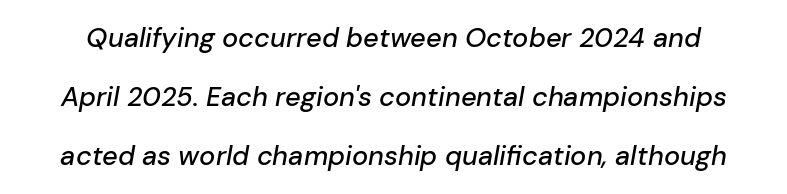
The image shows 27 px text type, italic (leaning right); set loose line spacing (2.18x), normal letter spacing, not underlined.
